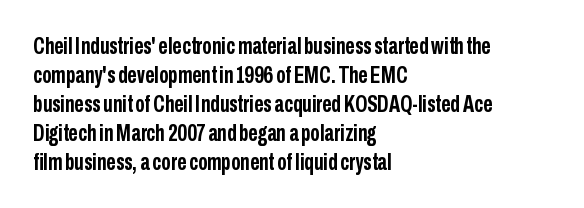
The typography opts for an upright posture over an oblique one. What weight is shown? A full bold with thick strokes. How would I describe the line gaps? Plain and ordinary. Each line starts at the same left margin while the right side varies.
